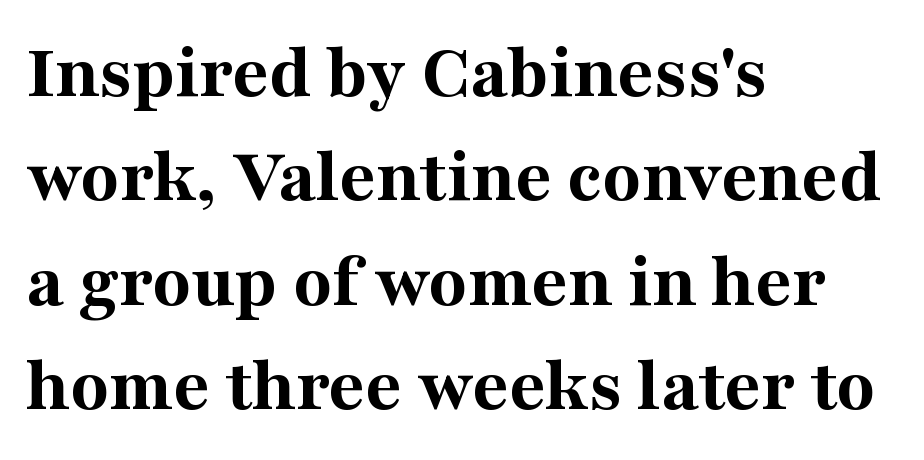
Here the designer chose a conventional face with non-uniform glyph widths. These words are printed bold, with thick strokes throughout. Look at the bottom of the vertical strokes: they flare into serifs here. Is there much room between lines? A standard amount, neither cramped nor airy. Beneath every word, the page is bare.
